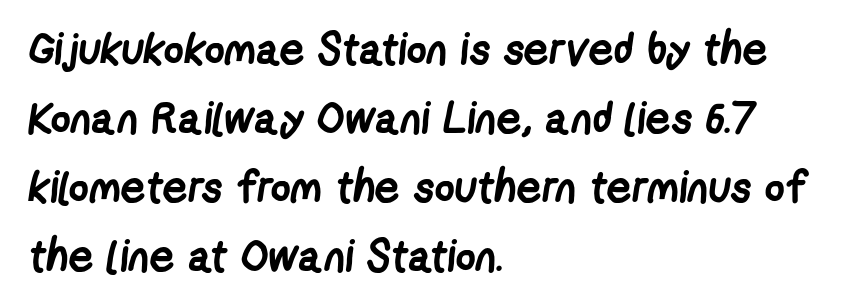
Q: Is the text bold? A: Yes.
Q: Is the typeface a serif or a sans-serif typeface? A: Sans-serif.
Q: Is the text underlined? A: No.
Q: How is the paragraph aligned? A: Left-aligned.
Q: Is the spacing between letters normal or unusually wide? A: Normal.
Q: Is the spacing between lines tight, normal or loose? A: Normal.
Q: Width (condensed, normal, or wide)? A: Condensed.
Q: Stroke contrast? A: Low.
Q: x-height? A: Medium.
Q: Monospaced? A: No.
